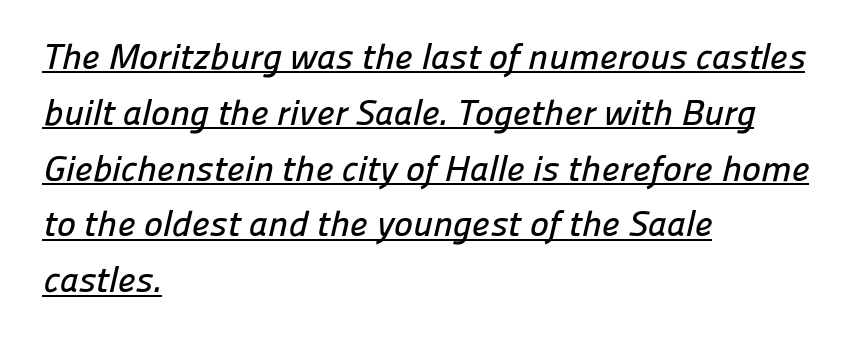
The image shows 36 px sans-serif type; set left-aligned, normal line spacing (1.55x), normal letter spacing, underlined; low stroke contrast and a medium x-height.
